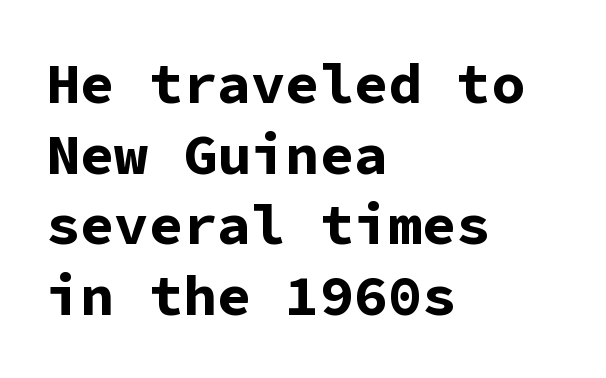
Nobody touched the tracking dial on this one. The sample has been set heavy, in full bold. Note: no serifs on the glyphs. Horizontally, the lines are justified to the leading edge only. The type sits square on the baseline with zero lean.
